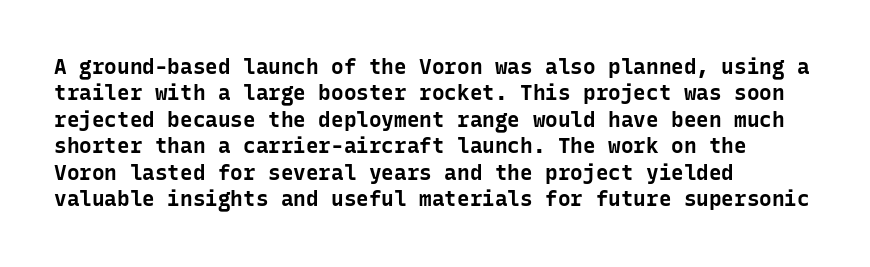
What weight is shown? A full bold with thick strokes. The lettering holds an erect, upright posture throughout. Plain, unruled lines of type. The rendering keeps characters at their native spacing. Leading: standard.
